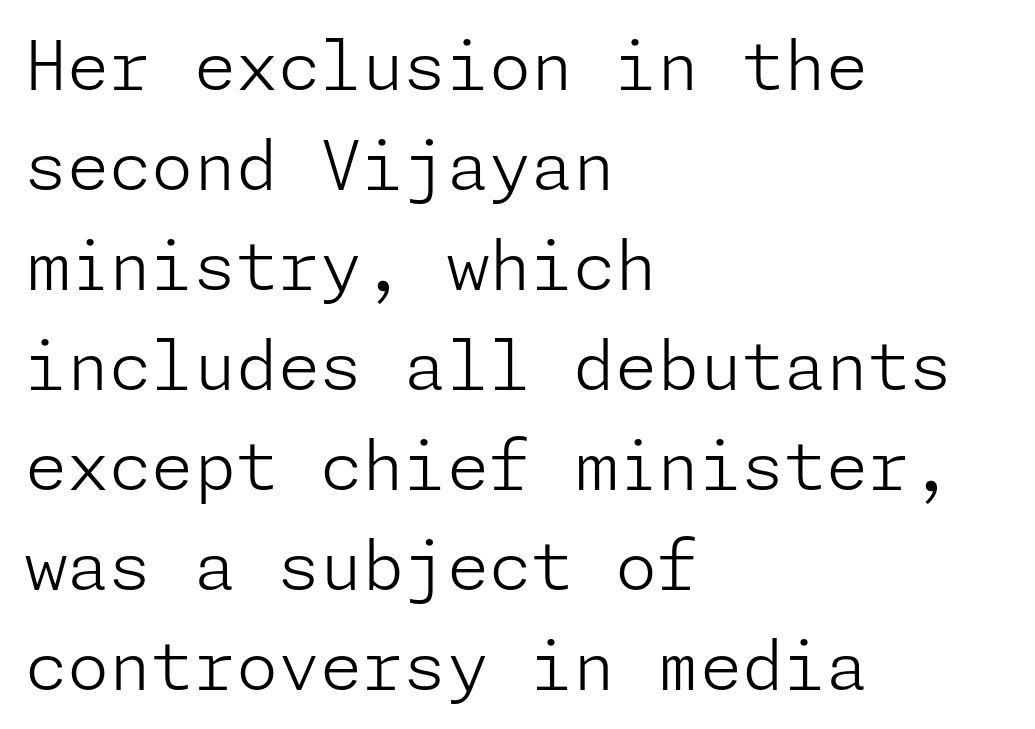
Honestly, the letter spacing is just normal — you wouldn't notice it. Posture: straight, roman, zero tilt. The strokes carry an ordinary text weight at most. Teacher's note: observe the even left margin — that is flush-left alignment.
